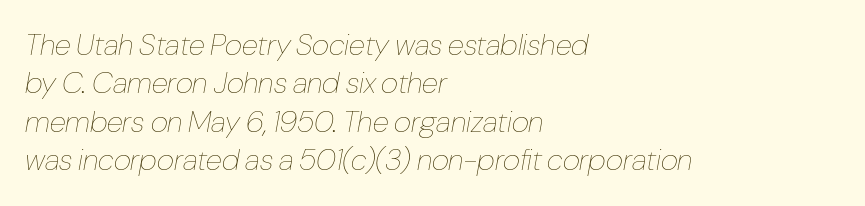
Every row of glyphs begins at an identical x-position on the left. Reading down the column, the eye jumps a familiar distance to each next line. The font sits on the lighter half of the weight spectrum, regular included. The passage shown is not underscored anywhere.
